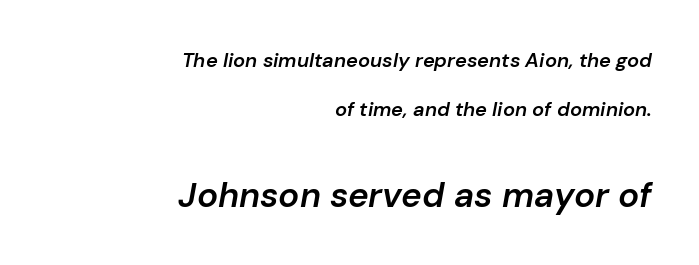
{"italic": "yes", "lean": "right", "slant_degrees": 10, "bold": "semi", "weight": "semibold", "width": "normal", "stroke_contrast": "low", "x_height": "medium", "monospaced": "no", "underline": "no", "align": "right", "line_spacing": "loose", "line_spacing_ratio": 2.43, "letter_spacing": "normal", "letter_spacing_em": 0.0, "larger_block": "second", "size_ratio": 1.75, "glyph_px": 35}
